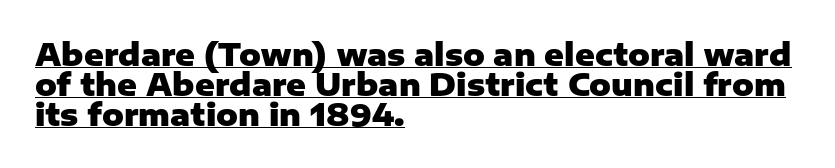
{"serif": "no", "italic": "no", "bold": "yes", "weight": "heavy", "width": "normal", "stroke_contrast": "low", "x_height": "medium", "monospaced": "no", "underline": "yes", "align": "left", "line_spacing": "tight", "line_spacing_ratio": 1.0, "letter_spacing": "normal", "letter_spacing_em": 0.0, "glyph_px": 30}
